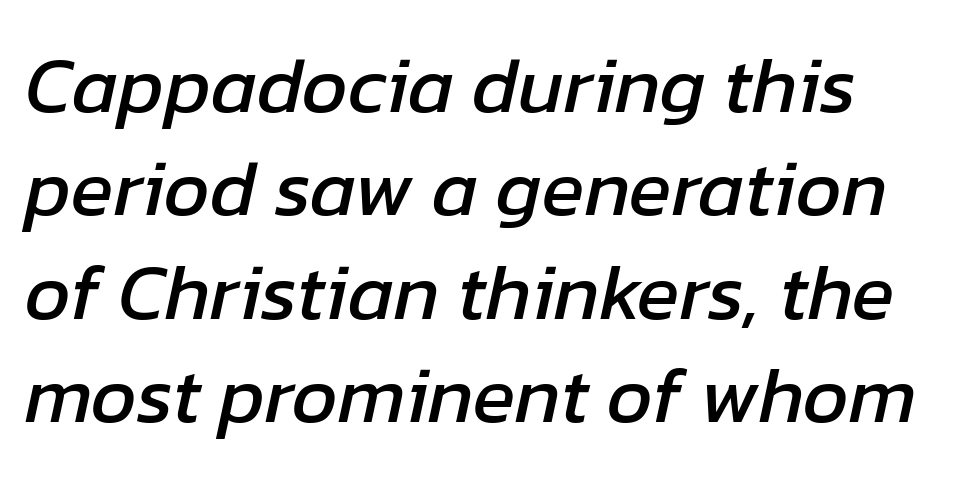
{"italic": "yes", "lean": "right", "slant_degrees": 12, "width": "normal", "stroke_contrast": "low", "x_height": "medium", "monospaced": "no", "underline": "no", "align": "left", "line_spacing": "normal", "line_spacing_ratio": 1.31, "letter_spacing": "normal", "letter_spacing_em": 0.0, "glyph_px": 79}
